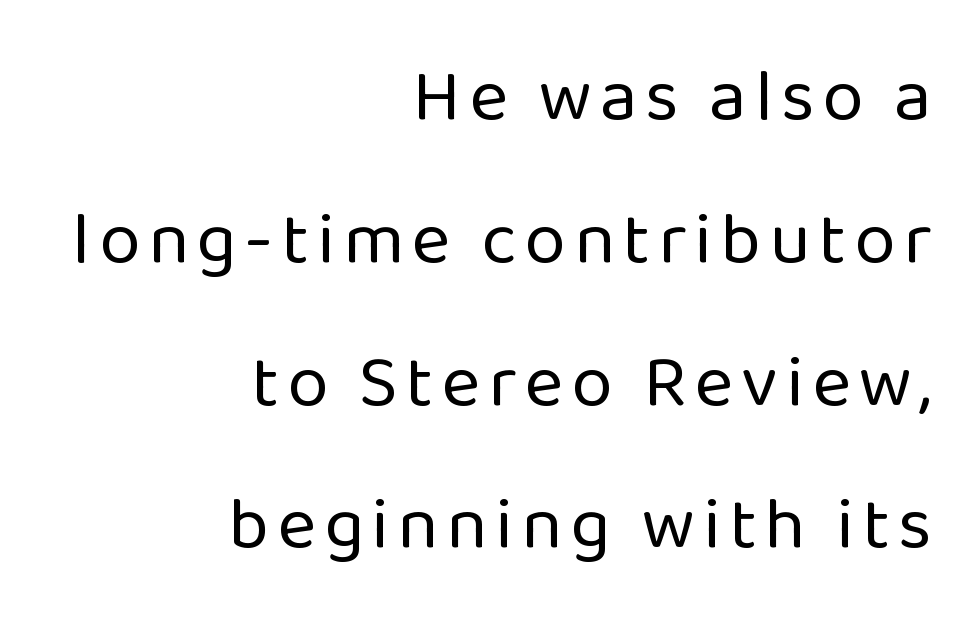
{"serif": "no", "italic": "no", "bold": "no", "weight": "regular", "width": "normal", "stroke_contrast": "low", "x_height": "medium", "monospaced": "no", "underline": "no", "align": "right", "line_spacing": "loose", "line_spacing_ratio": 1.93, "glyph_px": 74}
